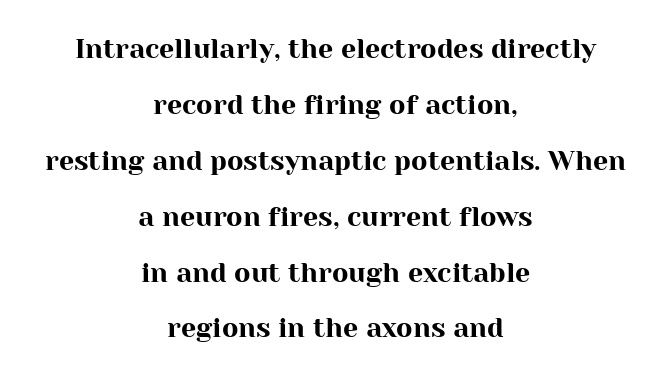
Anything drawn beneath the words? Only blank space. The letters stand upright; this is a roman face. These lines are centered, leaving both edges ragged. The vertical gap from one line to the next is large.
